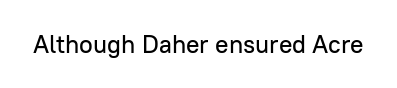
The image shows 25 px text type, upright; set normal letter spacing, not underlined.
